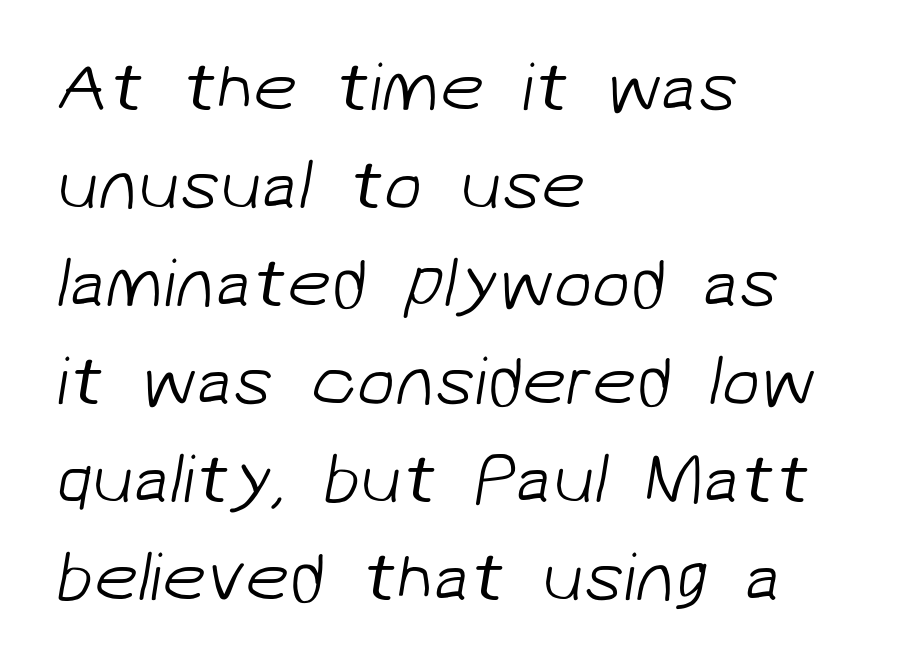
Q: Is the text bold? A: No.
Q: Is the typeface a serif or a sans-serif typeface? A: Sans-serif.
Q: Is the text underlined? A: No.
Q: How is the paragraph aligned? A: Left-aligned.
Q: Is the spacing between letters normal or unusually wide? A: Normal.
Q: Is the spacing between lines tight, normal or loose? A: Normal.
Q: Width (condensed, normal, or wide)? A: Normal.
Q: Stroke contrast? A: Low.
Q: x-height? A: Medium.
Q: Monospaced? A: No.
